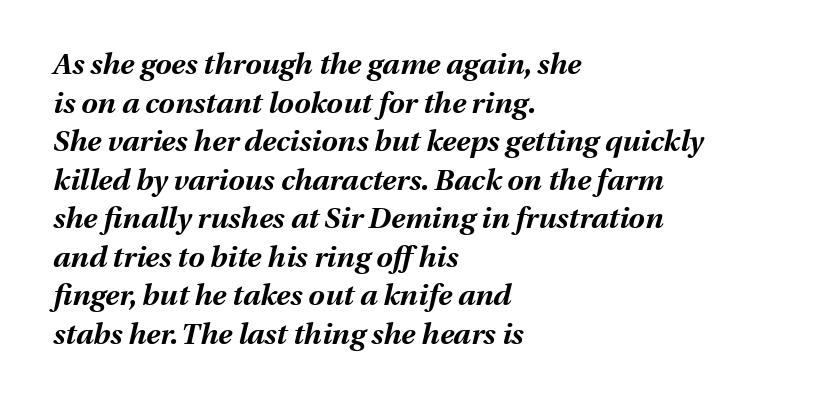
Q: Is the text bold? A: Yes.
Q: Is the text italic (slanted)? A: Yes, it leans right by about 13 degrees.
Q: Is the text underlined? A: No.
Q: How is the paragraph aligned? A: Left-aligned.
Q: Is the spacing between letters normal or unusually wide? A: Normal.
Q: Is the spacing between lines tight, normal or loose? A: Normal.
Q: Width (condensed, normal, or wide)? A: Normal.
Q: Stroke contrast? A: Medium.
Q: x-height? A: Medium.
Q: Monospaced? A: No.
